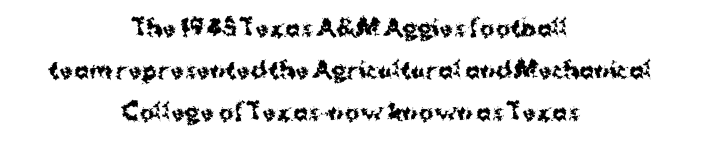
The image shows 22 px bold type, upright; set centered, loose line spacing (1.92x), normal letter spacing, not underlined.
